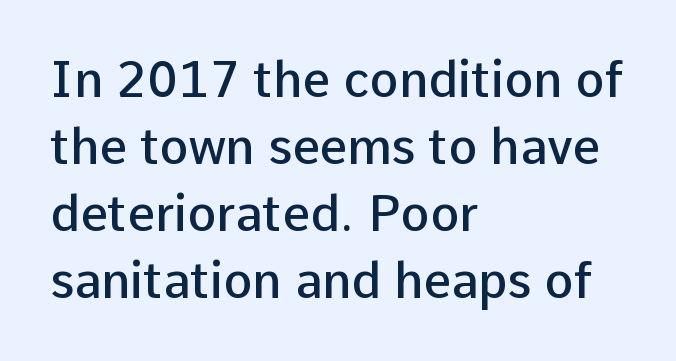
{"serif": "no", "italic": "no", "bold": "semi", "weight": "semibold", "width": "normal", "stroke_contrast": "low", "x_height": "medium", "monospaced": "no", "underline": "no", "align": "left", "line_spacing": "normal", "line_spacing_ratio": 1.37, "letter_spacing": "normal", "letter_spacing_em": 0.0, "glyph_px": 49}
